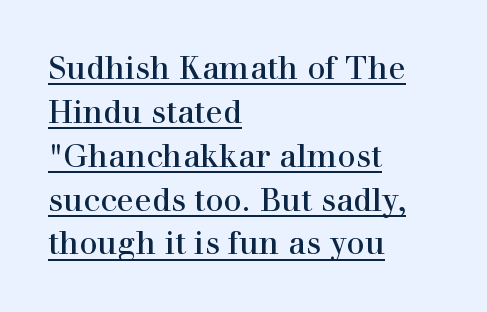
Q: Is the text bold? A: No.
Q: Is the text italic (slanted)? A: No, it is upright.
Q: Is the typeface a serif or a sans-serif typeface? A: Serif.
Q: Is the text underlined? A: Yes.
Q: How is the paragraph aligned? A: Left-aligned.
Q: Is the spacing between letters normal or unusually wide? A: Normal.
Q: Is the spacing between lines tight, normal or loose? A: Normal.
Q: Width (condensed, normal, or wide)? A: Normal.
Q: Stroke contrast? A: High.
Q: x-height? A: Medium.
Q: Monospaced? A: No.
